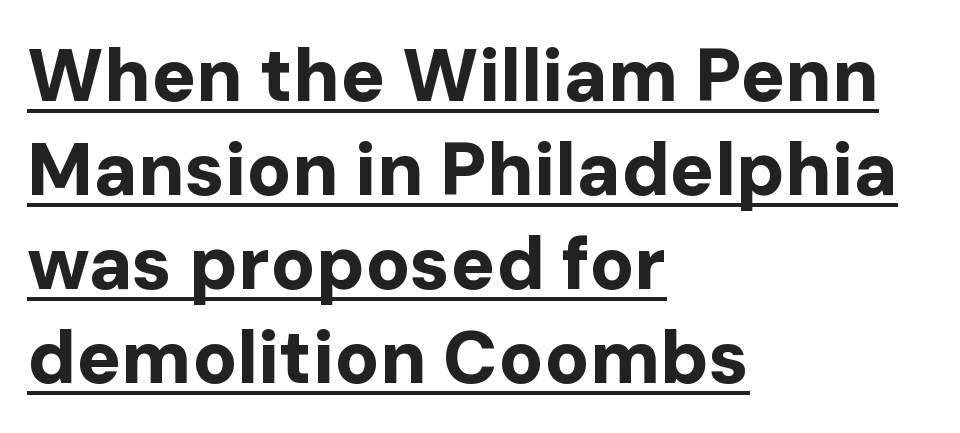
{"serif": "no", "italic": "no", "bold": "yes", "weight": "bold", "width": "normal", "stroke_contrast": "low", "x_height": "medium", "monospaced": "no", "underline": "yes", "align": "left", "line_spacing": "normal", "line_spacing_ratio": 1.27, "letter_spacing": "normal", "letter_spacing_em": 0.0, "glyph_px": 74}
